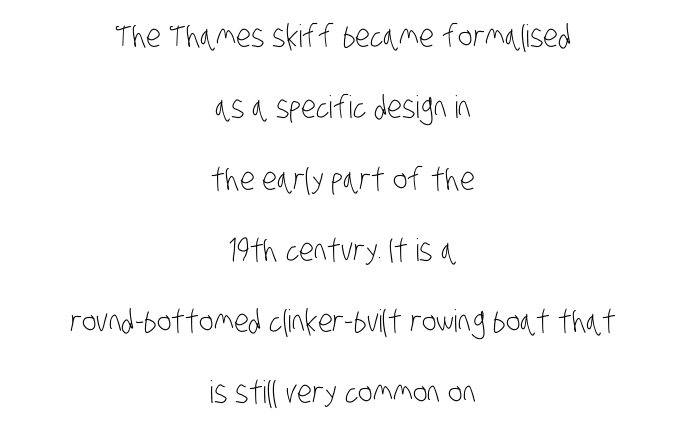
The image shows 31 px light, condensed sans-serif type; set centered, loose line spacing (2.3x), normal letter spacing, not underlined; low stroke contrast and a large x-height.
